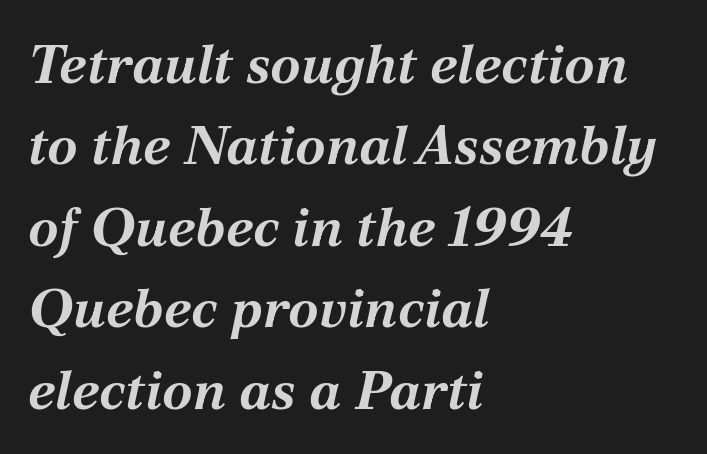
These words are printed bold, with thick strokes throughout. A typesetter would call this proportional, since set widths differ per character. Compared with typical paragraphs, the rows here are spaced about the same. Horizontal alignment here is leftward, the default for most running prose.
